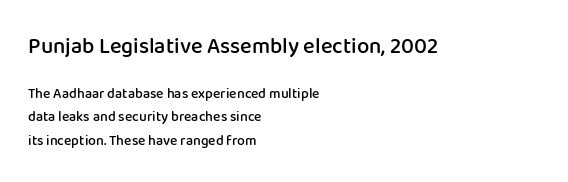
Q: Is the text bold? A: Semi-bold.
Q: Is the text italic (slanted)? A: No, it is upright.
Q: Is the text underlined? A: No.
Q: How is the paragraph aligned? A: Left-aligned.
Q: Is the spacing between letters normal or unusually wide? A: Normal.
Q: Is the spacing between lines tight, normal or loose? A: Normal.
Q: Which block of text is set in a larger size, the first (top) or the second (bottom)? A: The first (top) one.
